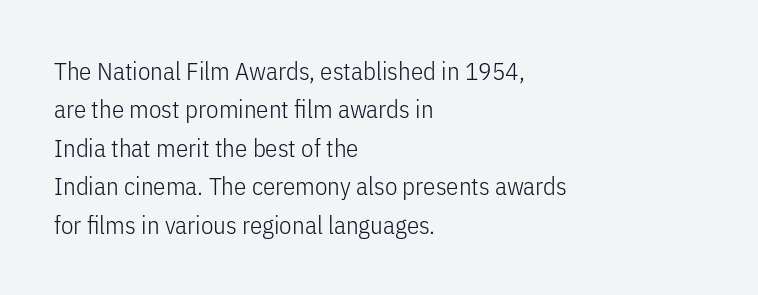
{"italic": "no", "bold": "no", "underline": "no", "align": "left", "line_spacing": "normal", "line_spacing_ratio": 1.54, "letter_spacing": "normal", "letter_spacing_em": 0.0, "glyph_px": 25}
